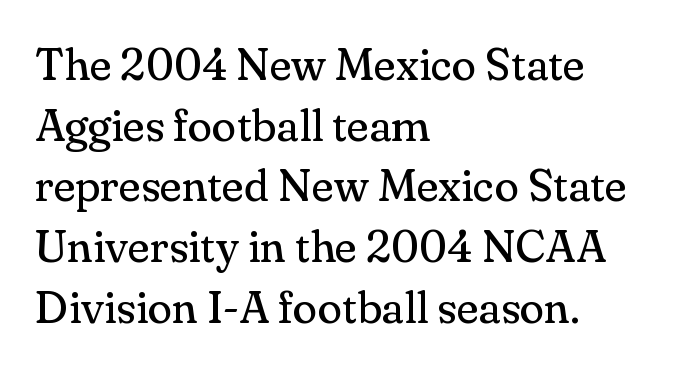
Q: Is the text bold? A: No.
Q: Is the text italic (slanted)? A: No, it is upright.
Q: Is the typeface a serif or a sans-serif typeface? A: Serif.
Q: Is the text underlined? A: No.
Q: How is the paragraph aligned? A: Left-aligned.
Q: Is the spacing between letters normal or unusually wide? A: Normal.
Q: Is the spacing between lines tight, normal or loose? A: Normal.
Q: Width (condensed, normal, or wide)? A: Normal.
Q: Stroke contrast? A: Medium.
Q: x-height? A: Small.
Q: Monospaced? A: No.
